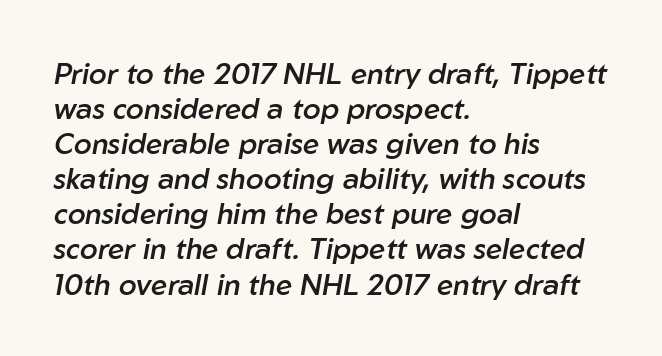
Check the space under the baseline: it is left empty. Looks like regular typesetting: each glyph gets only the width it needs. This rendering uses left alignment, leaving the right contour irregular. How are the letters spaced? Ordinarily, with no added tracking.
